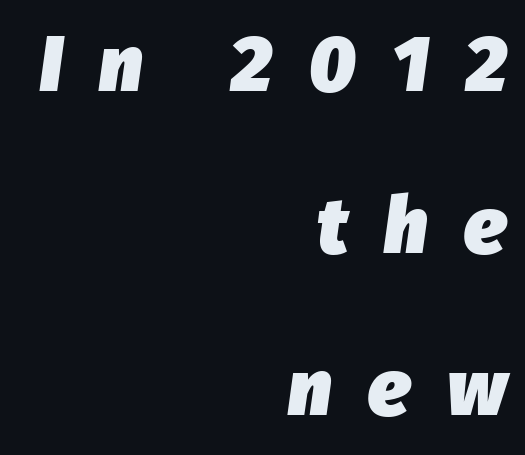
Teacher's note: observe the even right margin — that is flush-right alignment. Would a proofreader flag this as italicized? Yes. The lines are spread far apart with generous leading. Words appear elongated and porous because spacing is wide.
